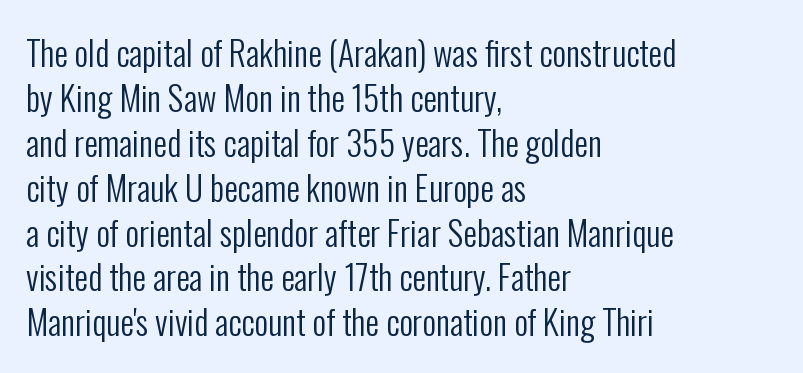
Each stroke keeps to a modest, everyday thickness or less. The passage is arranged the way most books set body copy — flush left. The lettering holds an erect, upright posture throughout. A typesetter would call this leading conventional body-copy spacing. Varying glyph widths throughout — classic text-font behaviour.
